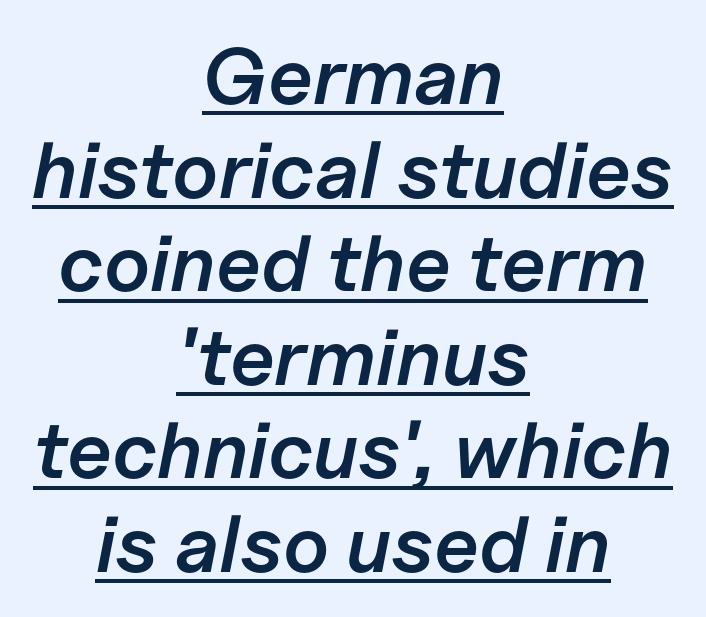
The image shows 80 px semibold type, italic (leaning right); set centered, line spacing 1.17x, normal letter spacing, underlined; low stroke contrast and a medium x-height.
